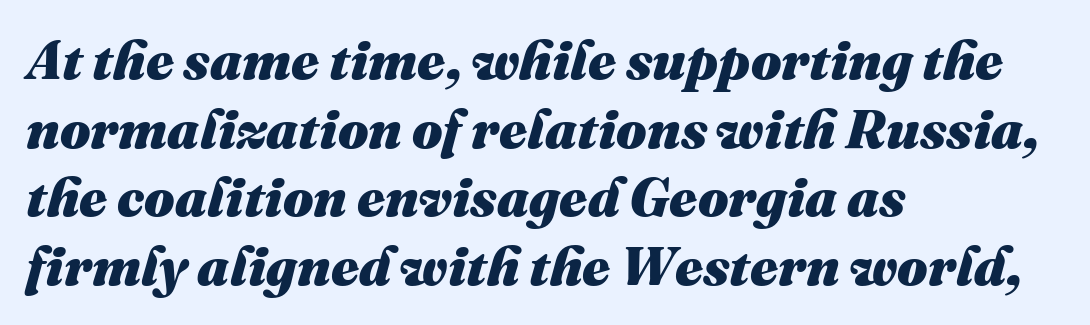
{"italic": "yes", "lean": "right", "slant_degrees": 16, "bold": "yes", "weight": "heavy", "width": "normal", "stroke_contrast": "medium", "x_height": "medium", "monospaced": "no", "underline": "no", "align": "left", "line_spacing": "normal", "line_spacing_ratio": 1.27, "letter_spacing": "normal", "letter_spacing_em": 0.0, "glyph_px": 54}
